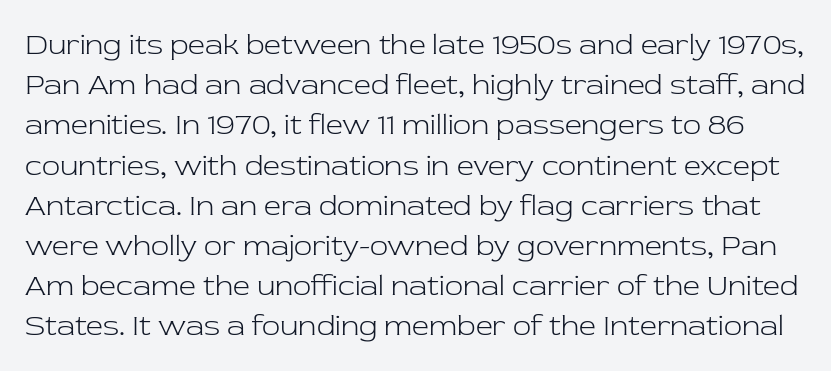
{"serif": "yes", "italic": "no", "bold": "no", "weight": "light", "width": "normal", "stroke_contrast": "low", "x_height": "medium", "monospaced": "no", "underline": "no", "line_spacing": "normal", "line_spacing_ratio": 1.34, "letter_spacing": "normal", "letter_spacing_em": 0.0, "glyph_px": 30}
